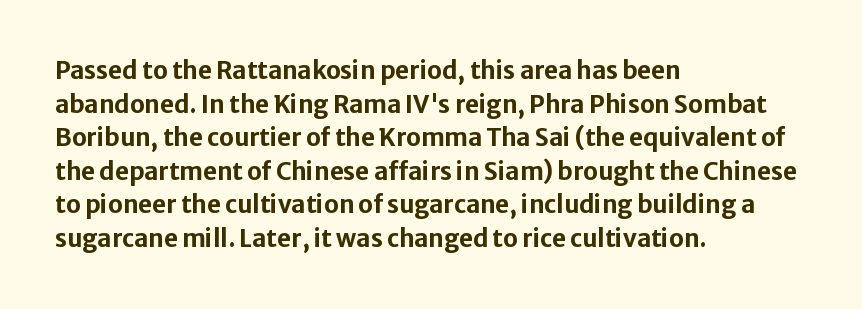
The image shows 24 px bold type, upright; set left-aligned, normal line spacing (1.4x), normal letter spacing, not underlined.
